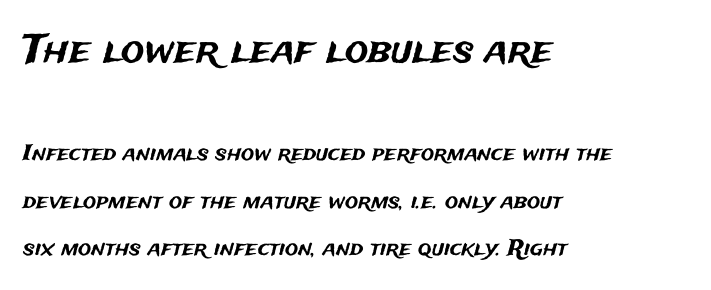
The image shows 39 px sans-serif type; set left-aligned, loose line spacing (2.16x), normal letter spacing, not underlined; the first (top) block is 1.77x larger; medium stroke contrast and a medium x-height.
